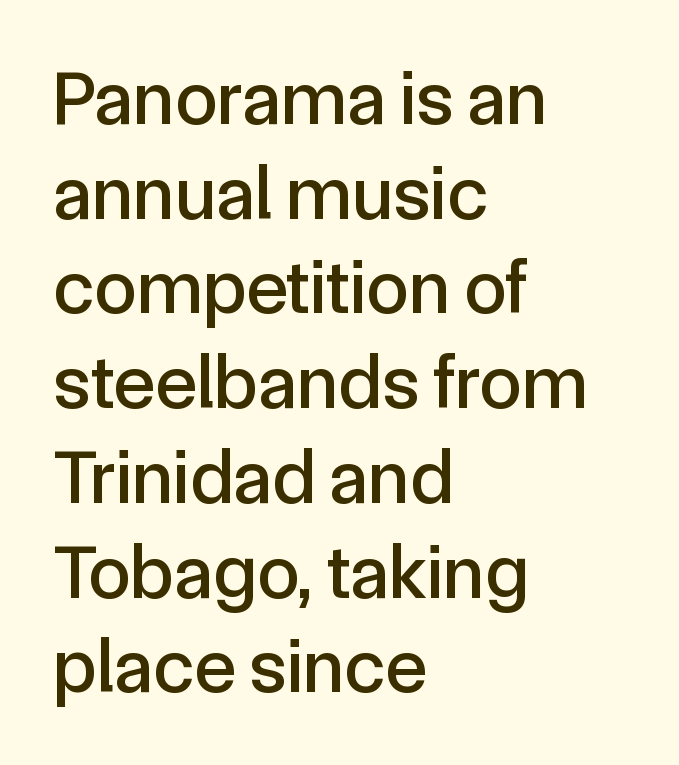
The image shows 77 px sans-serif type, upright; set left-aligned, line spacing 1.23x, normal letter spacing, not underlined; a medium x-height.
